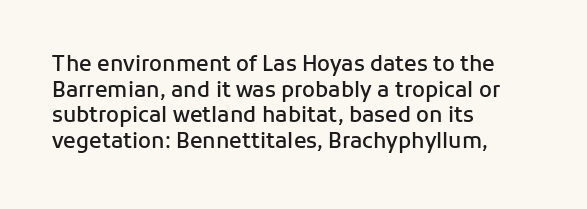
Nobody drew a line under any word here. The letters stand straight up with perfectly vertical stems. Emphasis by weight is partial: semibold. Nobody touched the tracking dial on this one. Compared with a centered layout, this one pins lines to the left instead.
